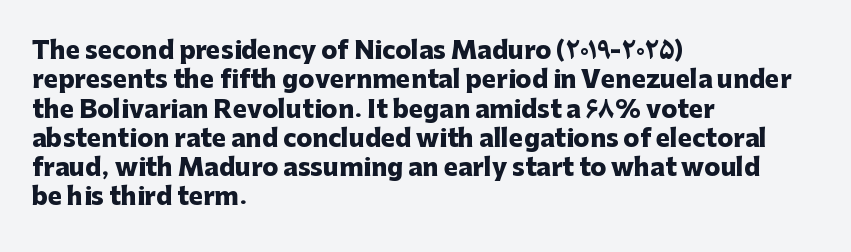
{"italic": "no", "bold": "yes", "underline": "no", "align": "left", "line_spacing_ratio": 1.22, "letter_spacing": "normal", "letter_spacing_em": 0.0, "glyph_px": 24}
